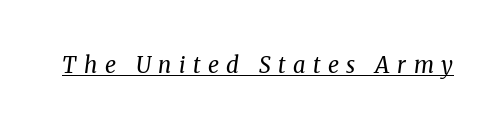
The image shows 22 px text type, italic (leaning right); set unusually wide letter spacing (+0.34 em), underlined.
